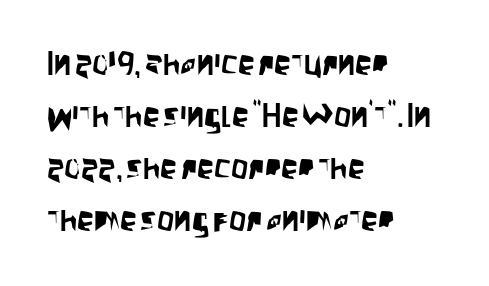
The image shows 34 px condensed sans-serif type, upright; set left-aligned, normal line spacing (1.53x), normal letter spacing, not underlined; low stroke contrast and a large x-height.
